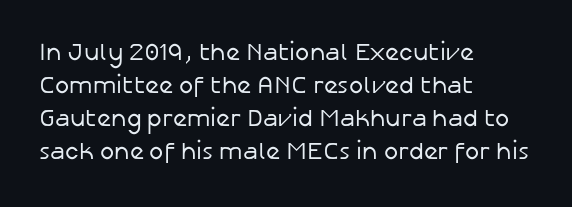
The image shows 24 px text type, upright; set left-aligned, normal line spacing (1.37x), normal letter spacing, not underlined.
